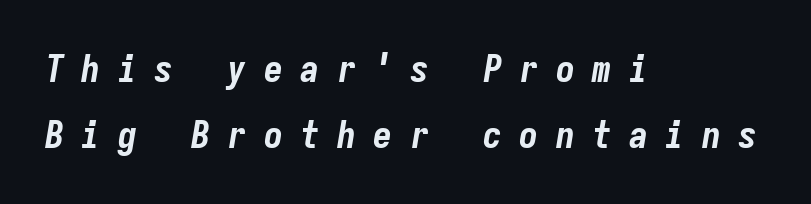
The image shows 38 px bold, condensed type, italic (leaning right), monospaced; set left-aligned, line spacing 1.73x, unusually wide letter spacing (+0.46 em), not underlined; low stroke contrast and a medium x-height.
